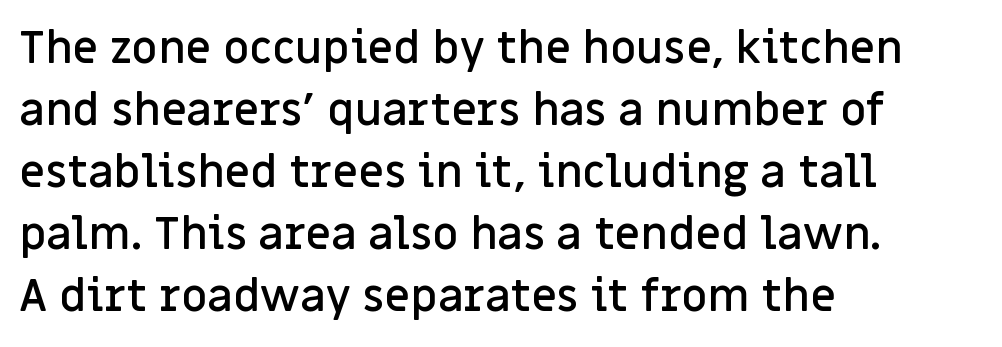
{"serif": "no", "italic": "no", "bold": "semi", "weight": "semibold", "width": "normal", "stroke_contrast": "low", "x_height": "large", "monospaced": "no", "underline": "no", "align": "left", "line_spacing": "normal", "line_spacing_ratio": 1.38, "letter_spacing": "normal", "letter_spacing_em": 0.0, "glyph_px": 45}
